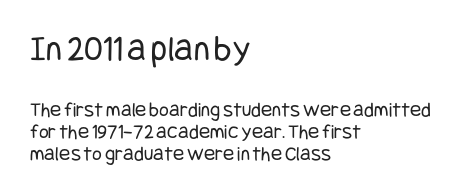
The image shows 37 px regular-weight, condensed sans-serif type, upright; set left-aligned, tight line spacing (1.06x), normal letter spacing, not underlined; the first (top) block is 1.76x larger; low stroke contrast and a large x-height.
